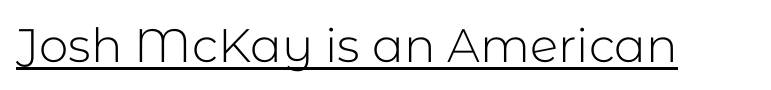
{"serif": "no", "italic": "no", "bold": "no", "weight": "light", "width": "normal", "stroke_contrast": "low", "x_height": "medium", "monospaced": "no", "underline": "yes", "letter_spacing": "normal", "letter_spacing_em": 0.0, "glyph_px": 47}
